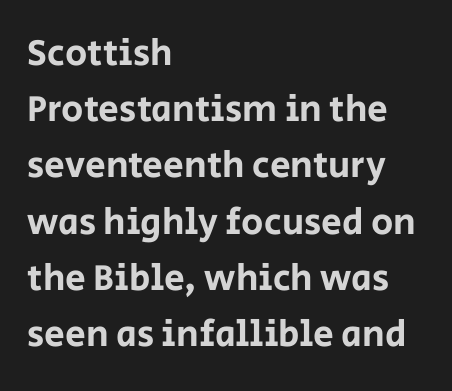
The image shows 37 px sans-serif type, upright; set left-aligned, normal line spacing (1.52x), normal letter spacing, not underlined; low stroke contrast and a large x-height.
